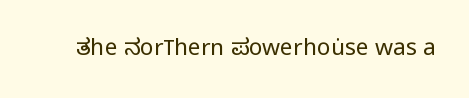
The type is set solid horizontally, with unmodified tracking. Words float on clear page, feet unadorned. A quiet, ordinary-to-light weight characterises the typeface. The type sits square on the baseline with zero lean.
